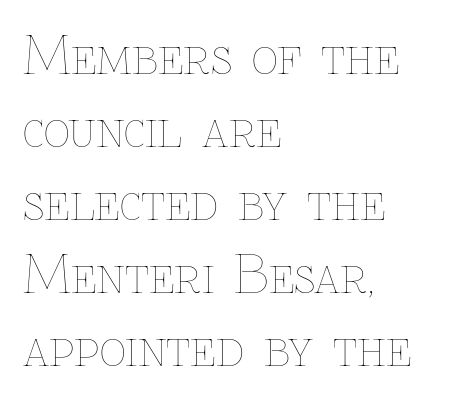
Q: Is the text bold? A: No.
Q: Is the text italic (slanted)? A: No, it is upright.
Q: Is the text underlined? A: No.
Q: How is the paragraph aligned? A: Left-aligned.
Q: Is the spacing between letters normal or unusually wide? A: Normal.
Q: Is the spacing between lines tight, normal or loose? A: Normal.
Q: Width (condensed, normal, or wide)? A: Normal.
Q: Stroke contrast? A: Low.
Q: x-height? A: Medium.
Q: Monospaced? A: No.
